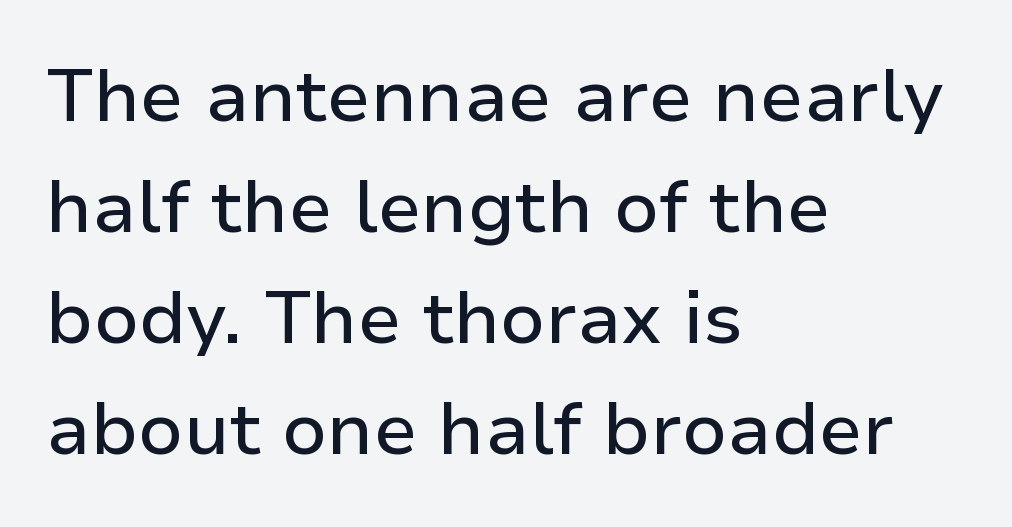
Q: Is the text italic (slanted)? A: No, it is upright.
Q: Is the typeface a serif or a sans-serif typeface? A: Sans-serif.
Q: Is the text underlined? A: No.
Q: How is the paragraph aligned? A: Left-aligned.
Q: Is the spacing between letters normal or unusually wide? A: Normal.
Q: Is the spacing between lines tight, normal or loose? A: Normal.
Q: Width (condensed, normal, or wide)? A: Normal.
Q: Stroke contrast? A: Low.
Q: x-height? A: Medium.
Q: Monospaced? A: No.
